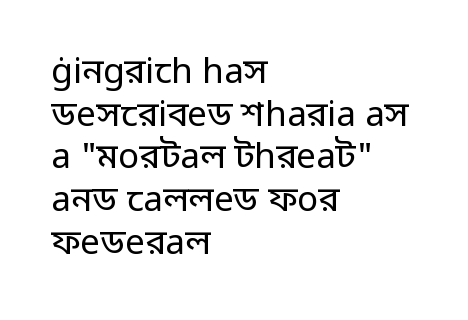
A classic flush-left, rag-right setting is used for this passage. Students, note that the glyphs here touch the page at normal intervals. The rendering uses natural spacing where letterforms have individual widths. Check under the words: just untouched page.
